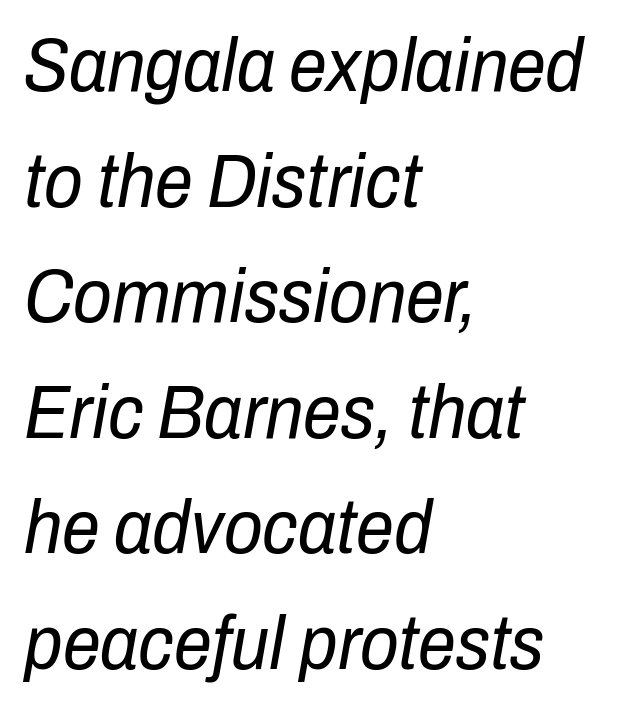
Students, observe: this is what conventionally led text looks like. Note the varied advance widths — an 'i' is clearly narrower than an 'm'. Clear beneath every line of the passage. Casual observation: everything's shoved over to the left.
